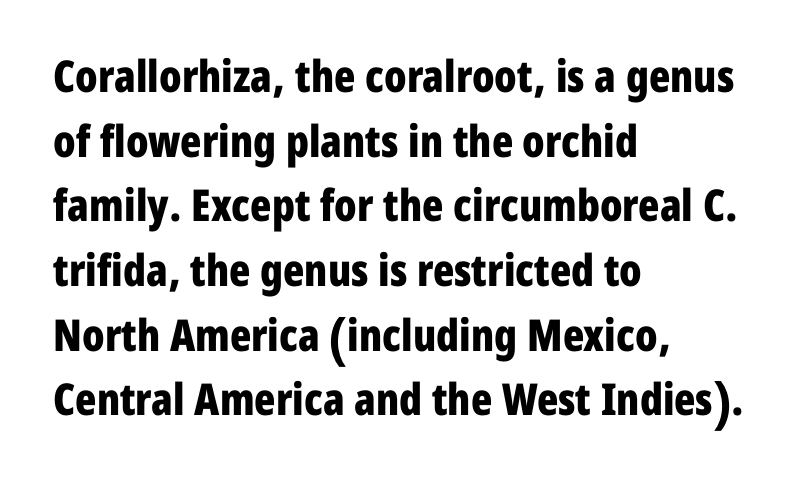
Note: no serifs on the glyphs. Is there any slant? The stems are plumb. The rendering uses a moderate line-height, typical for paragraphs. Characters follow at the spacing the type designer built in. Looks like regular typesetting: each glyph gets only the width it needs.
